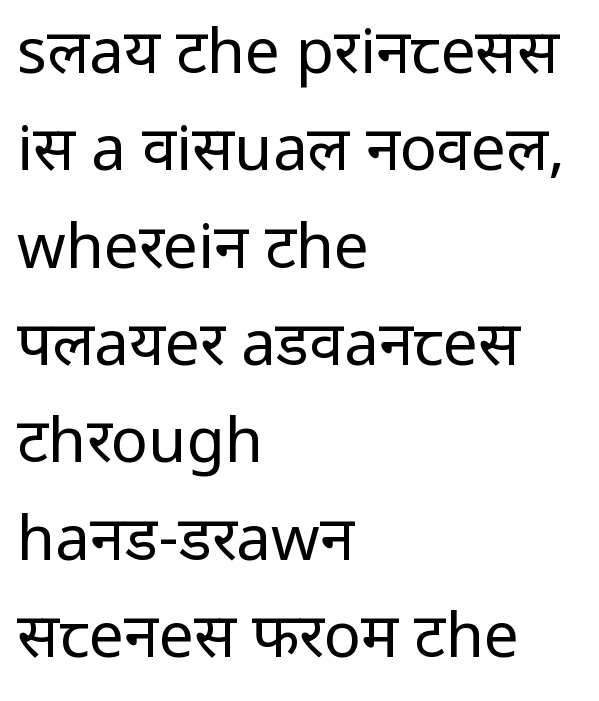
{"serif": "no", "italic": "no", "bold": "no", "weight": "regular", "width": "normal", "stroke_contrast": "low", "x_height": "medium", "monospaced": "no", "underline": "no", "align": "left", "line_spacing": "normal", "line_spacing_ratio": 1.57, "letter_spacing": "normal", "letter_spacing_em": 0.0, "glyph_px": 62}
